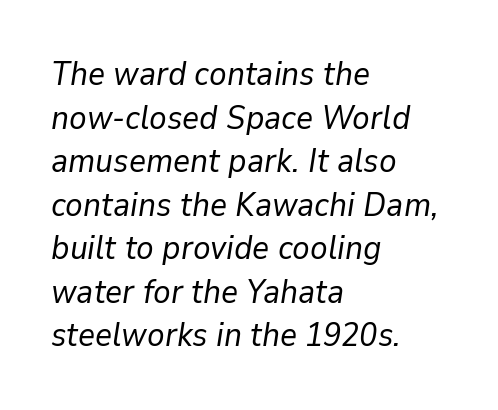
The image shows 33 px regular-weight type, italic (leaning right); set left-aligned, normal line spacing (1.32x), normal letter spacing, not underlined; low stroke contrast and a medium x-height.
